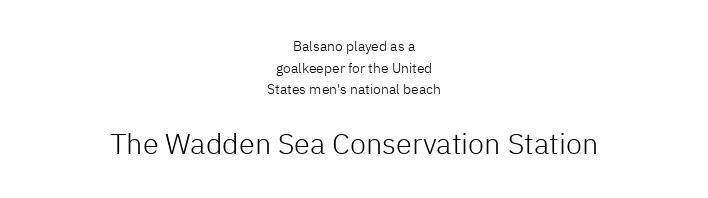
Q: Is the text bold? A: No.
Q: Is the text italic (slanted)? A: No, it is upright.
Q: Is the typeface a serif or a sans-serif typeface? A: Sans-serif.
Q: Is the text underlined? A: No.
Q: How is the paragraph aligned? A: Centered.
Q: Is the spacing between letters normal or unusually wide? A: Normal.
Q: Is the spacing between lines tight, normal or loose? A: Normal.
Q: Which block of text is set in a larger size, the first (top) or the second (bottom)? A: The second (bottom) one.
Q: Width (condensed, normal, or wide)? A: Normal.
Q: Stroke contrast? A: Low.
Q: x-height? A: Medium.
Q: Monospaced? A: No.
